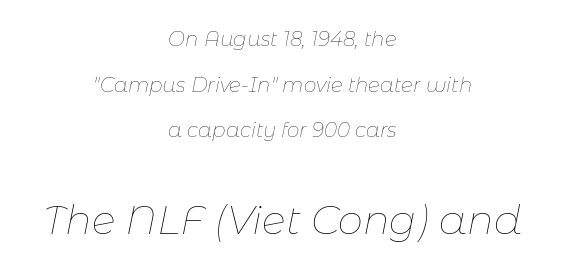
The image shows 40 px thin type, italic (leaning right); set centered, loose line spacing (2.28x), normal letter spacing, not underlined; the second (bottom) block is 2.0x larger; low stroke contrast and a medium x-height.
